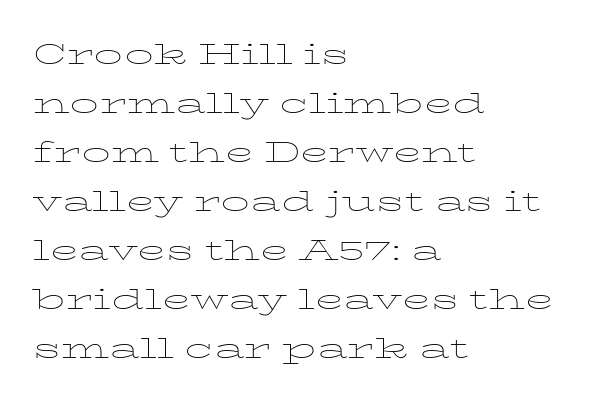
{"italic": "no", "bold": "no", "weight": "thin", "width": "wide", "stroke_contrast": "low", "x_height": "medium", "monospaced": "no", "underline": "no", "align": "left", "line_spacing": "normal", "line_spacing_ratio": 1.29, "letter_spacing": "normal", "letter_spacing_em": 0.0, "glyph_px": 38}
